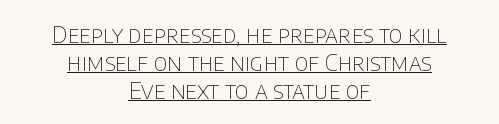
Visually the block forms a symmetrical silhouette, jagged on both flanks. The letters stand straight up with perfectly vertical stems. The face looks like a standard text weight, possibly lighter. Is there an underline? Yes — a line sits under the letters. Standard letterfit; no display-style spreading of the glyphs.
